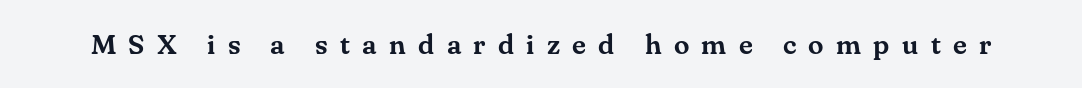
The image shows 28 px serif type, upright; set unusually wide letter spacing (+0.44 em), not underlined; medium stroke contrast and a small x-height.
